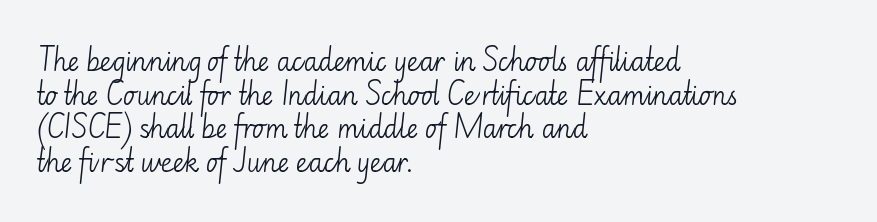
The image shows 25 px text type; set left-aligned, normal line spacing (1.35x), normal letter spacing, not underlined.
